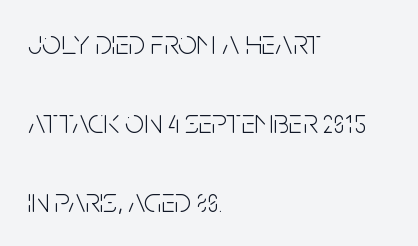
{"serif": "no", "italic": "no", "bold": "no", "weight": "light", "width": "condensed", "stroke_contrast": "low", "x_height": "large", "monospaced": "no", "underline": "no", "align": "left", "line_spacing": "loose", "line_spacing_ratio": 2.32, "letter_spacing": "normal", "letter_spacing_em": 0.0, "glyph_px": 34}
